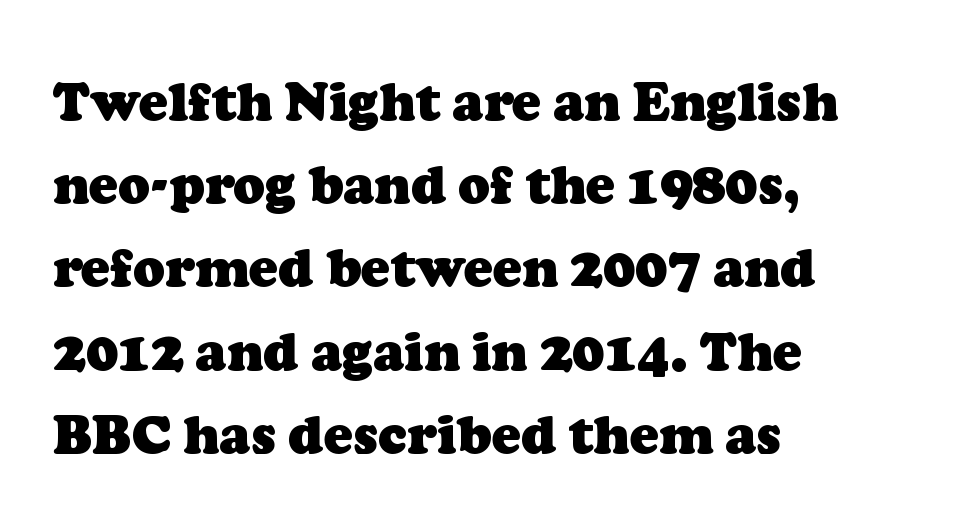
Honestly, there is no underline to notice here at all. To sum up the face: it has serifs. Look at the tracking — it's just the regular setting, nothing added. Weight: bold. Think of a printed novel: that variable character pitch is what you see here.
